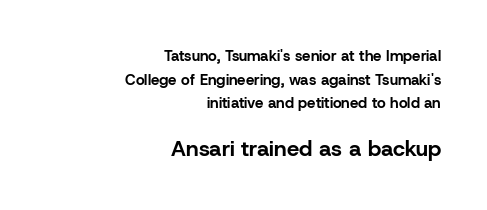
Q: Is the text bold? A: Yes.
Q: Is the text italic (slanted)? A: No, it is upright.
Q: Is the text underlined? A: No.
Q: How is the paragraph aligned? A: Right-aligned.
Q: Is the spacing between letters normal or unusually wide? A: Normal.
Q: Is the spacing between lines tight, normal or loose? A: Normal.
Q: Which block of text is set in a larger size, the first (top) or the second (bottom)? A: The second (bottom) one.
